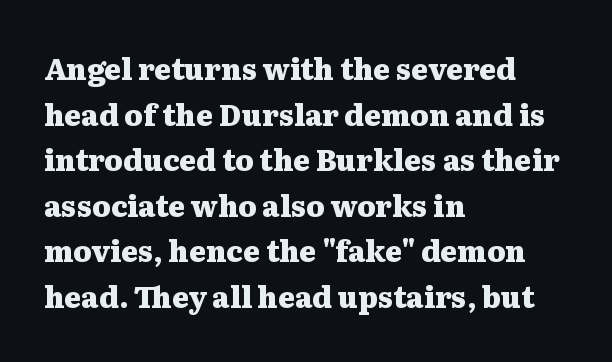
The passage shown is not underscored anywhere. The face used here has the dense, thick strokes of a bold. Each word holds together tightly as a unit, with standard inter-letter gaps. The letters stand straight up with perfectly vertical stems. This block has exactly the height ordinary leading produces.
